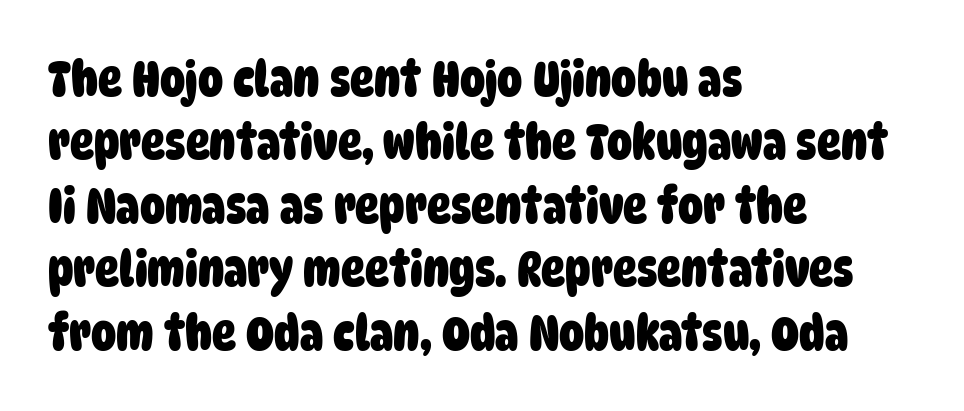
{"serif": "no", "bold": "yes", "weight": "heavy", "width": "condensed", "stroke_contrast": "low", "x_height": "large", "monospaced": "no", "underline": "no", "align": "left", "line_spacing": "normal", "line_spacing_ratio": 1.27, "letter_spacing": "normal", "letter_spacing_em": 0.0, "glyph_px": 50}
